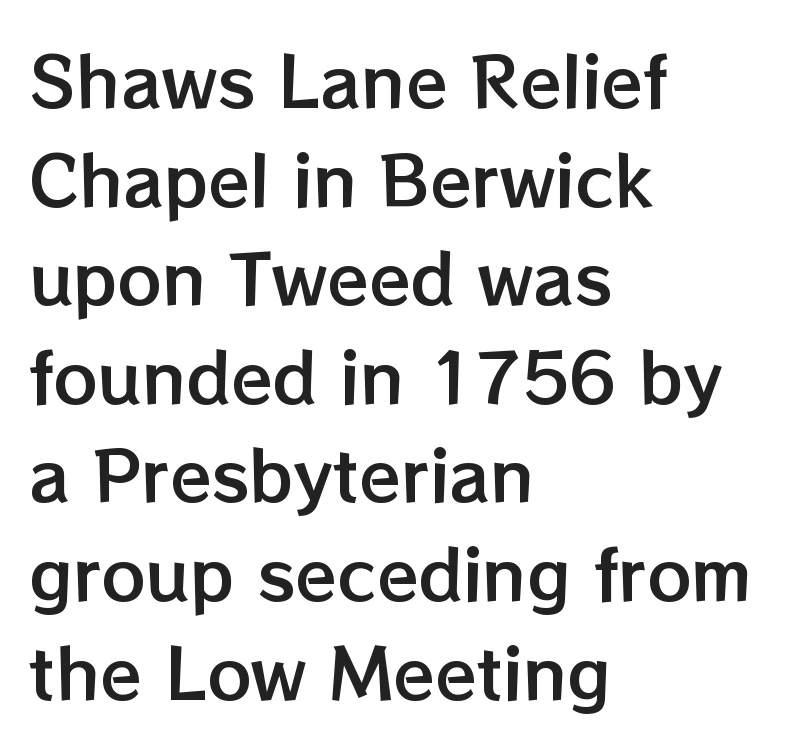
Type without underlining. The letters stand upright; this is a roman face. Proportional: the letters do not fall into vertical columns. Students, note that the glyphs here touch the page at normal intervals.
